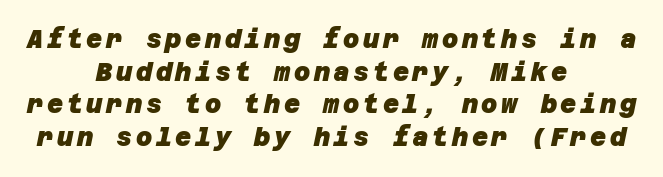
{"bold": "yes", "underline": "no", "align": "center", "line_spacing": "normal", "line_spacing_ratio": 1.31, "glyph_px": 25}
